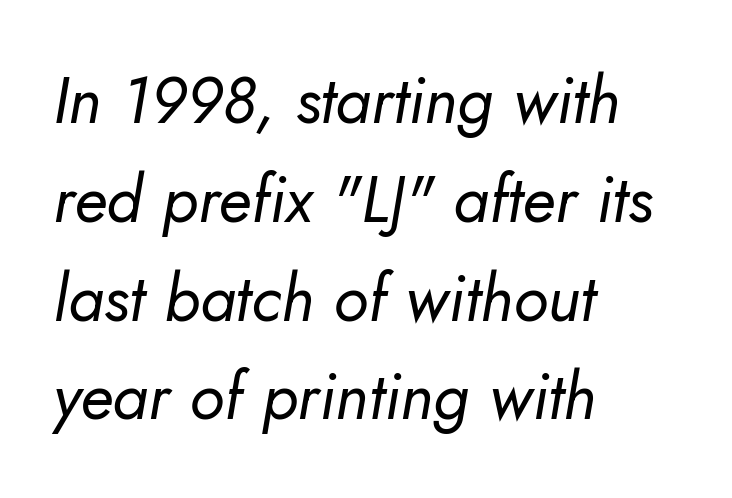
The image shows 65 px regular-weight type, italic (leaning right); set left-aligned, normal line spacing (1.52x), normal letter spacing, not underlined; low stroke contrast and a small x-height.
